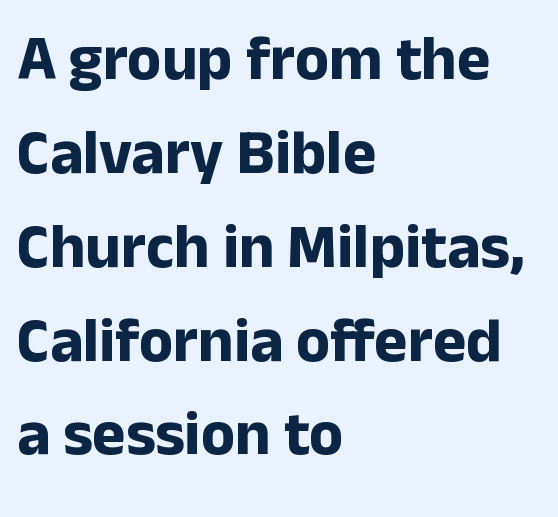
These lines are rendered in a variable-pitch font. Reading down the column, the eye jumps a familiar distance to each next line. The strokes are fattened all the way to bold. Does the lettering tilt? It doesn't — this is upright.
